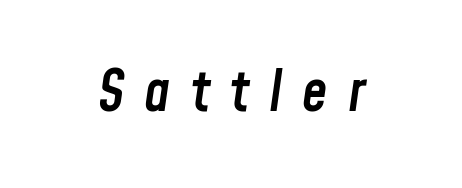
Q: Is the text bold? A: Semi-bold.
Q: Is the text italic (slanted)? A: Yes, it leans right by about 8 degrees.
Q: Is the text underlined? A: No.
Q: Is the spacing between letters normal or unusually wide? A: Unusually wide.
Q: Width (condensed, normal, or wide)? A: Condensed.
Q: Stroke contrast? A: Low.
Q: x-height? A: Medium.
Q: Monospaced? A: No.
